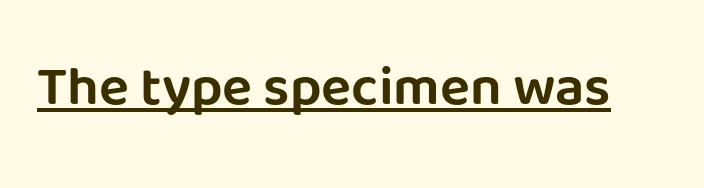
Q: Is the text italic (slanted)? A: No, it is upright.
Q: Is the typeface a serif or a sans-serif typeface? A: Sans-serif.
Q: Is the text underlined? A: Yes.
Q: Is the spacing between letters normal or unusually wide? A: Normal.
Q: Width (condensed, normal, or wide)? A: Normal.
Q: Stroke contrast? A: Low.
Q: x-height? A: Large.
Q: Monospaced? A: No.
